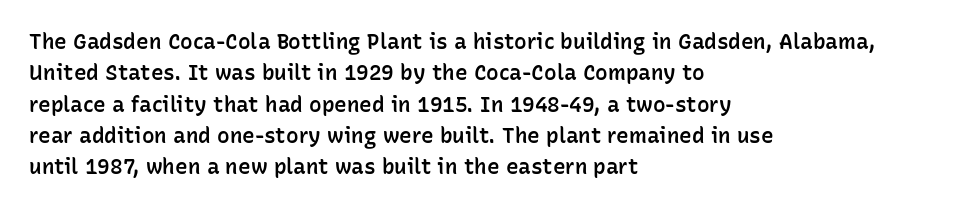
The image shows 21 px text type, upright; set left-aligned, normal line spacing (1.49x), normal letter spacing, not underlined.
